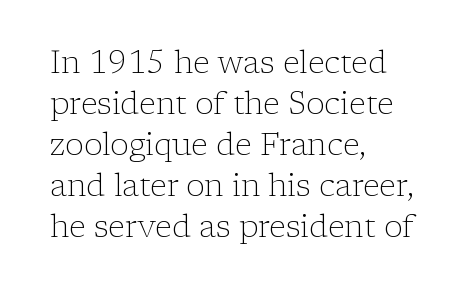
{"serif": "yes", "italic": "no", "bold": "no", "weight": "light", "width": "normal", "stroke_contrast": "low", "x_height": "medium", "monospaced": "no", "underline": "no", "align": "left", "line_spacing": "normal", "line_spacing_ratio": 1.32, "letter_spacing": "normal", "letter_spacing_em": 0.0, "glyph_px": 31}
